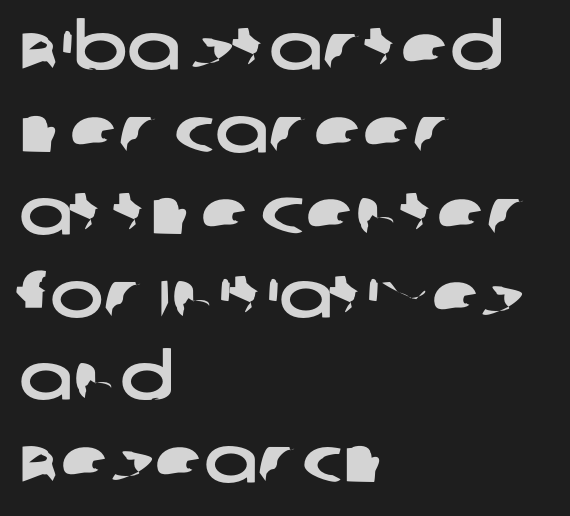
{"serif": "no", "width": "wide", "stroke_contrast": "low", "x_height": "large", "monospaced": "no", "underline": "no", "align": "left", "line_spacing": "normal", "line_spacing_ratio": 1.29, "letter_spacing": "normal", "letter_spacing_em": 0.0, "glyph_px": 64}
